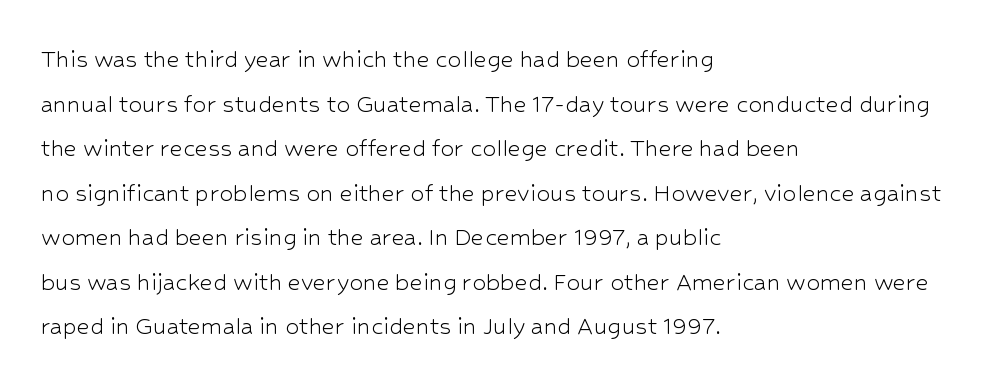
One glance says typical: line gaps are just what's usual. Layout note: lines flush left. I'd call this a sans setting — the letters go barefoot. Check the space under the baseline: it is left empty.
